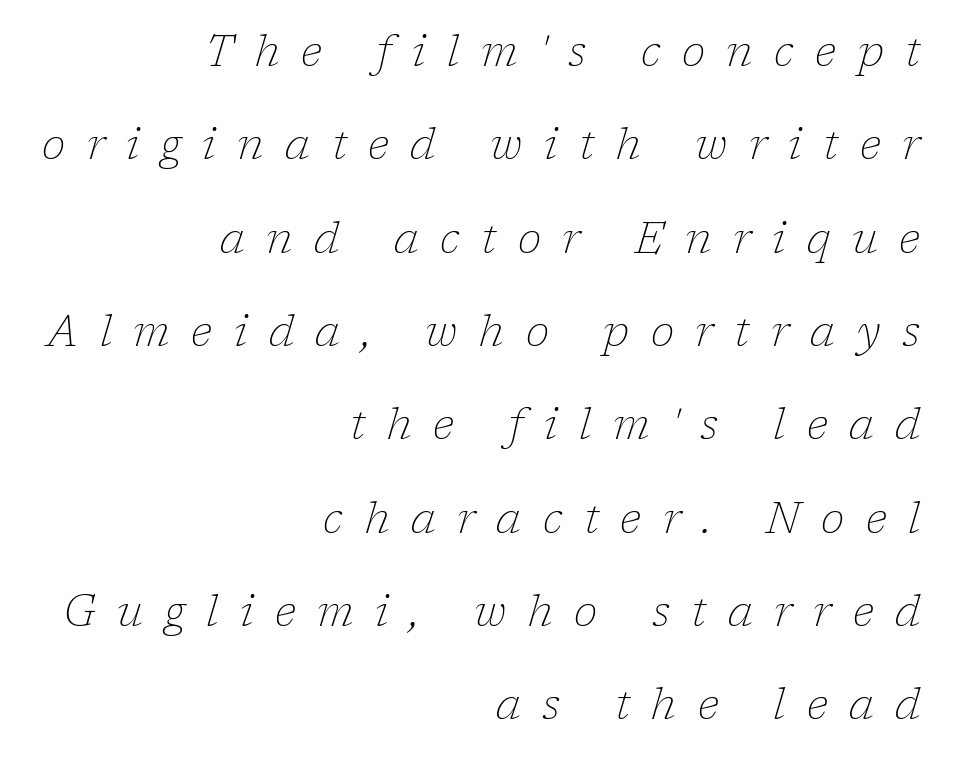
Rule under the text: the space is simply empty. I'd call this a serif setting — the letters wear small feet. You can tell it's italic because the verticals aren't actually vertical. Proportional: the letters do not fall into vertical columns. Caption: expanded tracking, letters set apart. The vertical gap from one line to the next is large.
